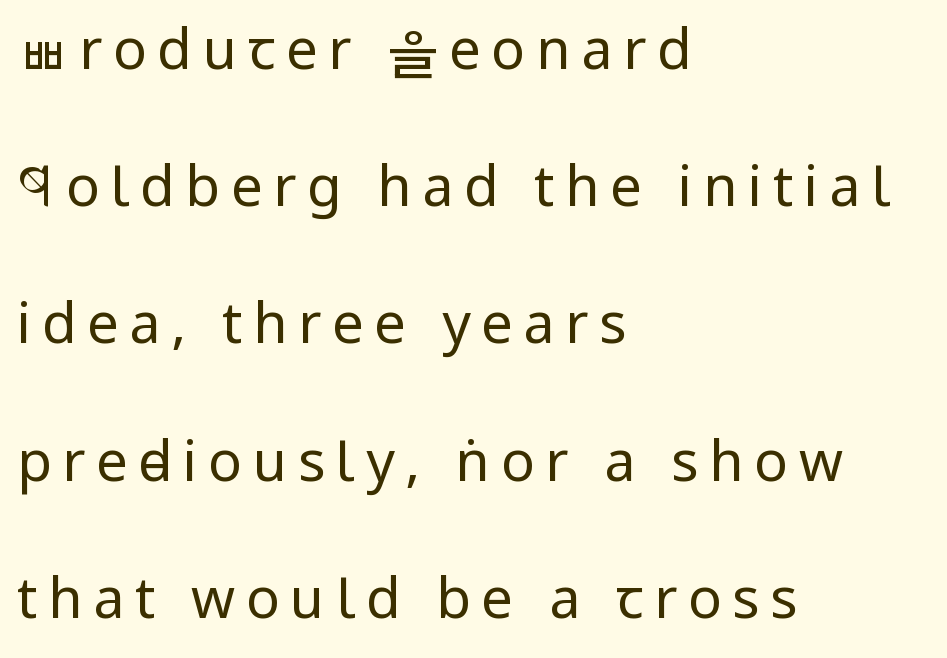
{"serif": "no", "italic": "no", "bold": "no", "weight": "regular", "width": "condensed", "stroke_contrast": "low", "x_height": "large", "monospaced": "no", "underline": "no", "align": "left", "line_spacing": "loose", "line_spacing_ratio": 2.45, "glyph_px": 56}
